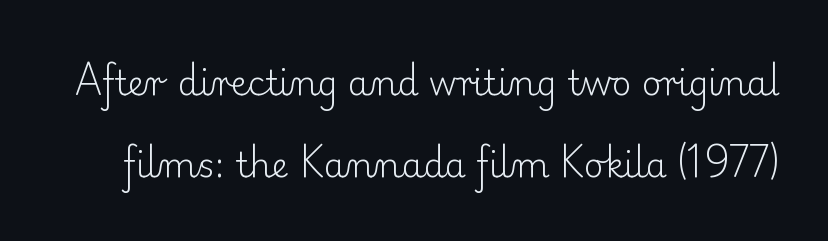
Beneath every word, the page is bare. Spacing between characters is what you'd get straight out of the box. The space between consecutive lines is lavish. No heavy texture on the line: the type isn't bold.
